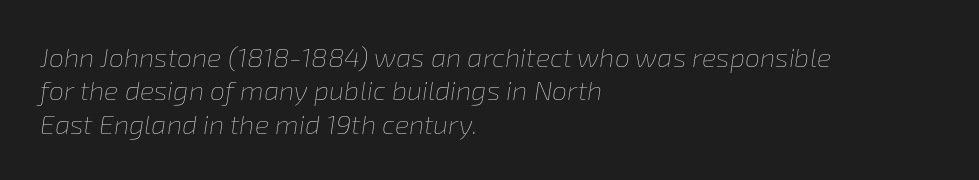
The image shows 27 px text type, italic (leaning right); set left-aligned, line spacing 1.24x, normal letter spacing, not underlined.
